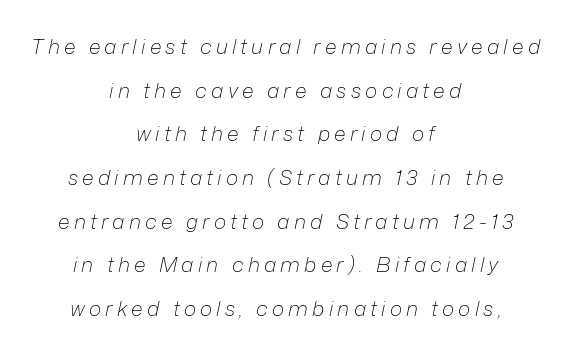
The image shows 21 px text type, italic (leaning right); set centered, loose line spacing (2.08x), unusually wide letter spacing (+0.2 em), not underlined.
